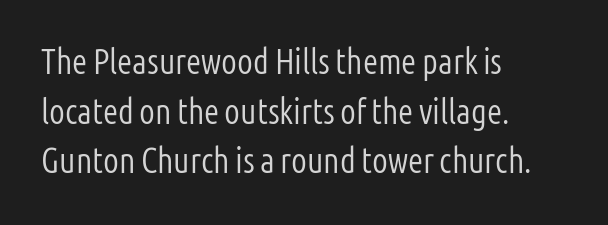
{"serif": "no", "italic": "no", "bold": "no", "weight": "light", "width": "condensed", "stroke_contrast": "low", "x_height": "medium", "monospaced": "no", "underline": "no", "align": "left", "line_spacing": "normal", "line_spacing_ratio": 1.42, "letter_spacing": "normal", "letter_spacing_em": 0.0, "glyph_px": 35}
